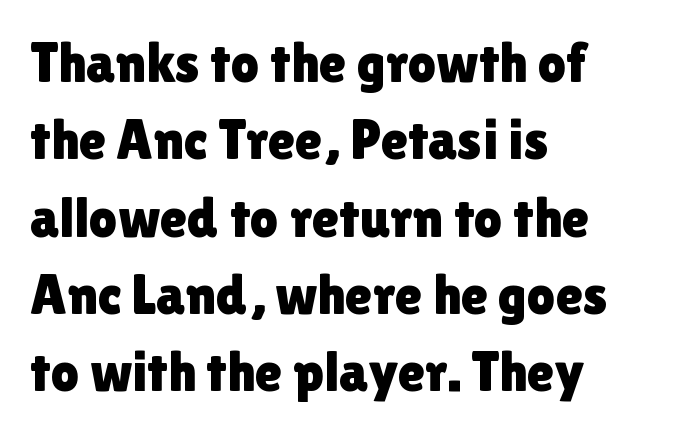
{"serif": "no", "italic": "no", "width": "normal", "x_height": "medium", "monospaced": "no", "underline": "no", "align": "left", "line_spacing": "normal", "line_spacing_ratio": 1.38, "letter_spacing": "normal", "letter_spacing_em": 0.0, "glyph_px": 56}
